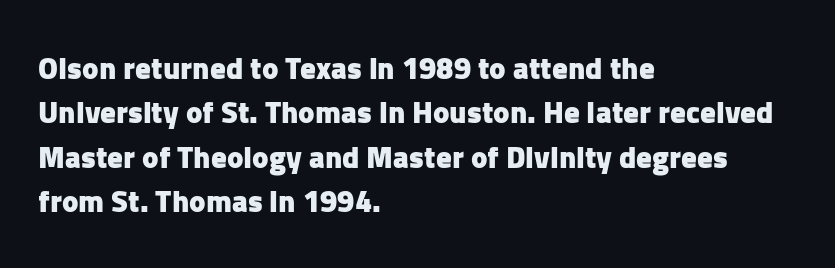
The image shows 31 px heavy sans-serif type, upright; set left-aligned, normal line spacing (1.43x), normal letter spacing, not underlined; low stroke contrast and a medium x-height.
